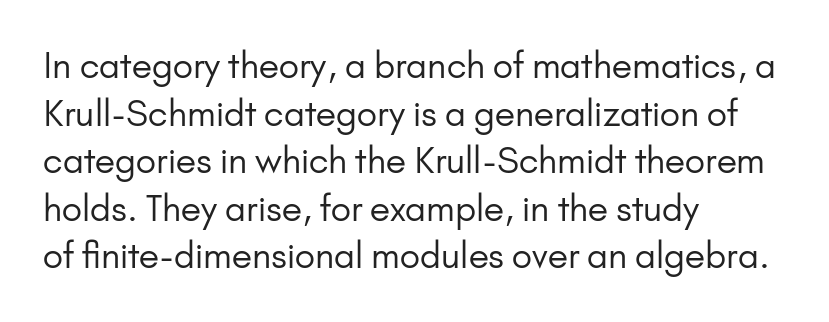
The foot of each line stays bare and open. Grotesque or geometric, the face here clearly has no serifs. Every stem runs plumb, perpendicular to the baseline. The ragged edge is on the right, which tells us the setting is flush left. Line spacing here is normal. Stroke thickness stays within the range of a standard reading face or lighter.
